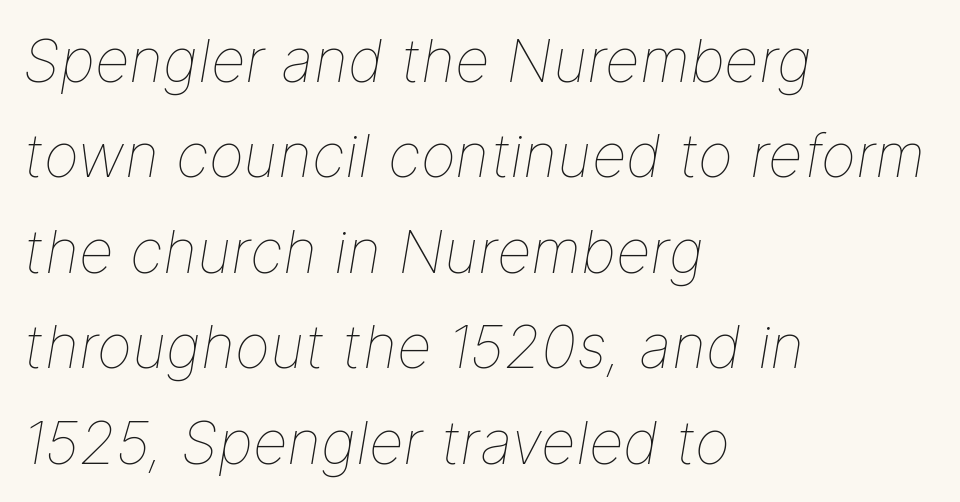
Q: Is the text bold? A: No.
Q: Is the text italic (slanted)? A: Yes, it leans right by about 9 degrees.
Q: Is the text underlined? A: No.
Q: How is the paragraph aligned? A: Left-aligned.
Q: Is the spacing between letters normal or unusually wide? A: Normal.
Q: Is the spacing between lines tight, normal or loose? A: Normal.
Q: Width (condensed, normal, or wide)? A: Normal.
Q: Stroke contrast? A: Low.
Q: x-height? A: Medium.
Q: Monospaced? A: No.
